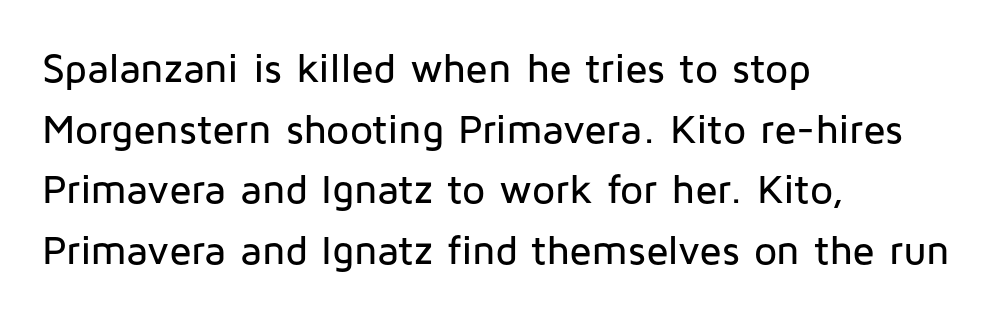
A roman cut, with each character standing at attention. Nothing sits at the stroke ends, so this counts as sans-serif. Just letters on the line, the space beneath them empty. Evenly set lines give the paragraph a standard silhouette. Left-aligned paragraph, ragged on the right. Compared with typical body copy, the letter spacing here is the same.
